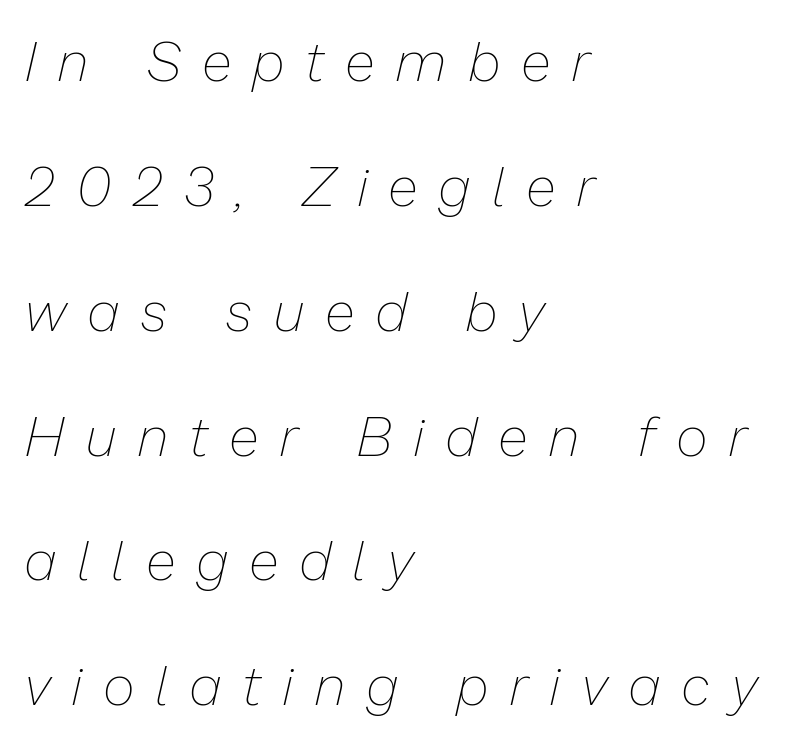
{"italic": "yes", "lean": "right", "slant_degrees": 13, "bold": "no", "weight": "thin", "width": "normal", "stroke_contrast": "low", "x_height": "medium", "monospaced": "no", "underline": "no", "align": "left", "line_spacing": "loose", "line_spacing_ratio": 2.27, "letter_spacing": "wide", "letter_spacing_em": 0.41, "glyph_px": 55}
